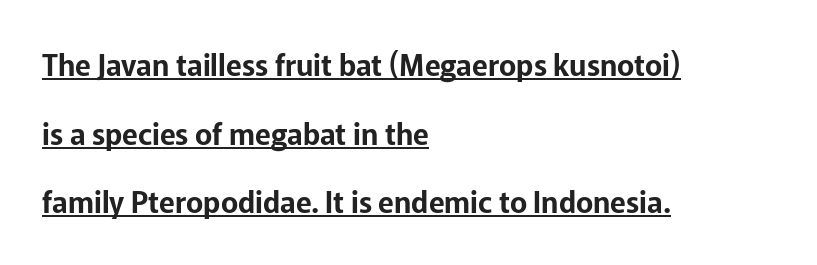
Q: Is the text italic (slanted)? A: No, it is upright.
Q: Is the typeface a serif or a sans-serif typeface? A: Sans-serif.
Q: Is the text underlined? A: Yes.
Q: How is the paragraph aligned? A: Left-aligned.
Q: Is the spacing between letters normal or unusually wide? A: Normal.
Q: Is the spacing between lines tight, normal or loose? A: Loose.
Q: Width (condensed, normal, or wide)? A: Normal.
Q: Stroke contrast? A: Low.
Q: x-height? A: Medium.
Q: Monospaced? A: No.
